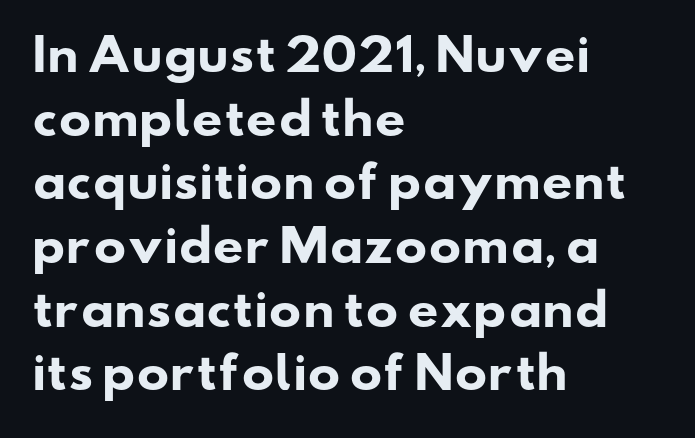
Horizontal bands of white between lines are of average thickness. Teacher's note: observe the even left margin — that is flush-left alignment. Serif or sans? Sans — the stroke terminals are bare. A typesetter would call this proportional, since set widths differ per character.
